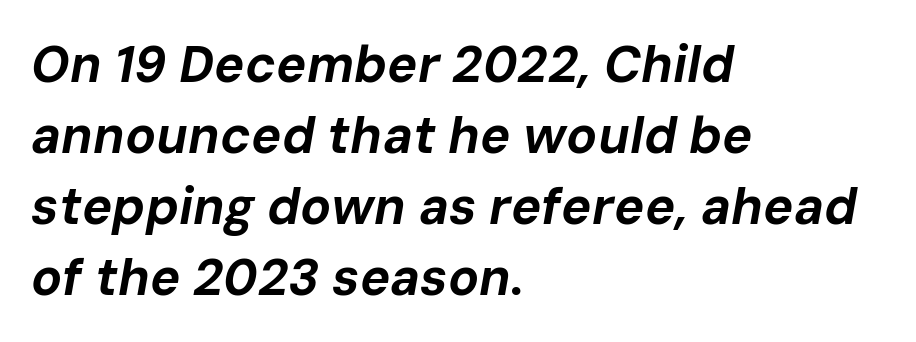
The image shows 51 px bold type, italic (leaning right); set left-aligned, normal line spacing (1.39x), normal letter spacing, not underlined; low stroke contrast and a medium x-height.
